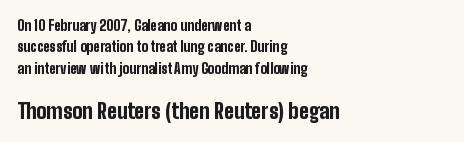
Every letter is thick-stroked: bold, no question. In terms of letterspacing, this is plain default setting. Italic? Not at all — the glyphs are vertical. Casual observation: everything's shoved over to the left. The emphasis by scale lands on block number two, below.
